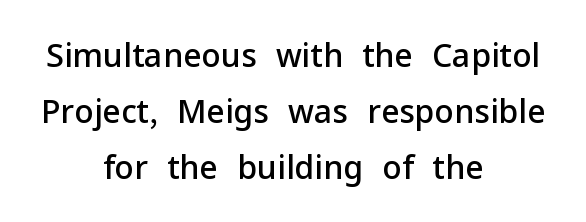
The image shows 32 px semibold sans-serif type, upright; set centered, line spacing 1.75x, normal letter spacing, not underlined; low stroke contrast and a medium x-height.
